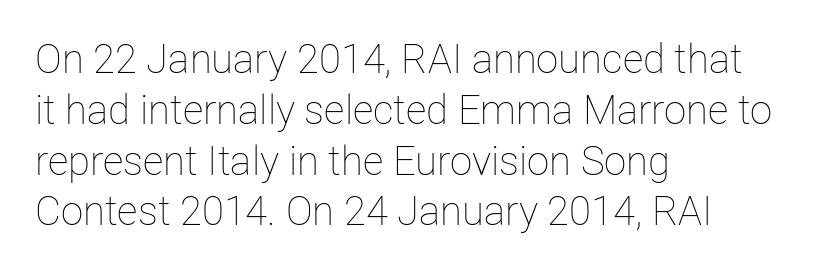
Upright lettering throughout. Short and long lines alike share a common starting point at left. Is this a fixed-width face? No — the glyphs have proportional, varying widths. The baseline area is clear.
